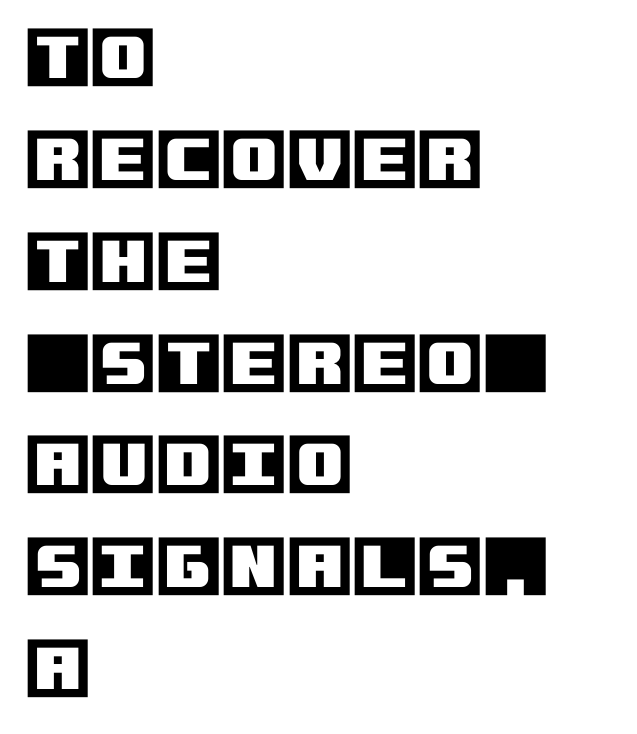
The image shows 67 px text type, upright; set left-aligned, normal line spacing (1.52x), normal letter spacing, not underlined; a large x-height.
